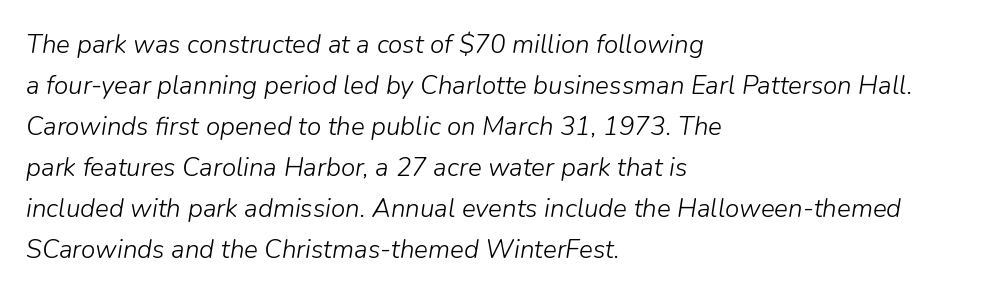
Left-aligned paragraph, ragged on the right. The typography opts for an oblique posture over an upright one. Weight: in the light-to-regular range. Spacing between characters is what you'd get straight out of the box. The gap between lines stays unmarked.
